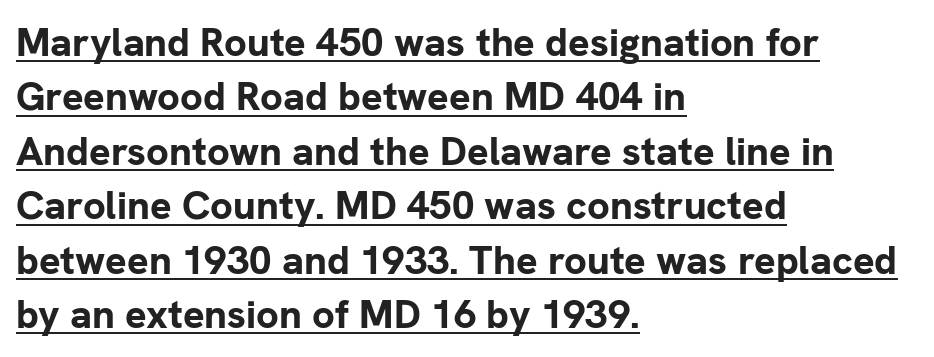
The image shows 40 px bold sans-serif type, upright; set left-aligned, normal line spacing (1.36x), normal letter spacing, underlined; low stroke contrast and a medium x-height.
